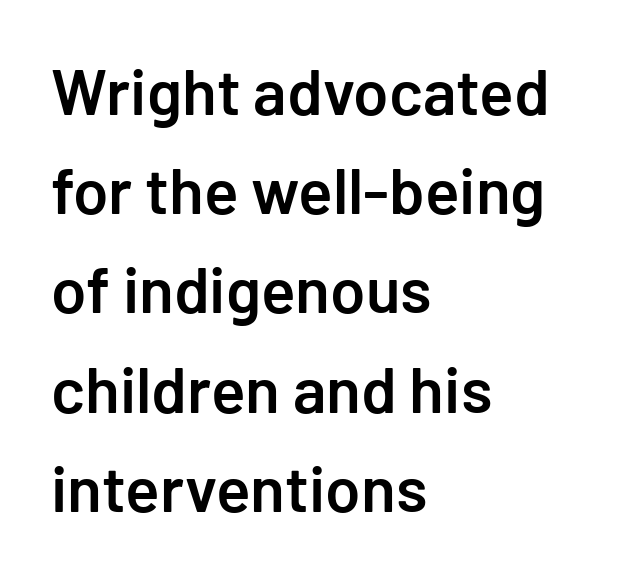
{"serif": "no", "italic": "no", "bold": "semi", "weight": "semibold", "width": "normal", "stroke_contrast": "low", "x_height": "medium", "underline": "no", "align": "left", "line_spacing": "normal", "line_spacing_ratio": 1.55, "letter_spacing": "normal", "letter_spacing_em": 0.0, "glyph_px": 64}
